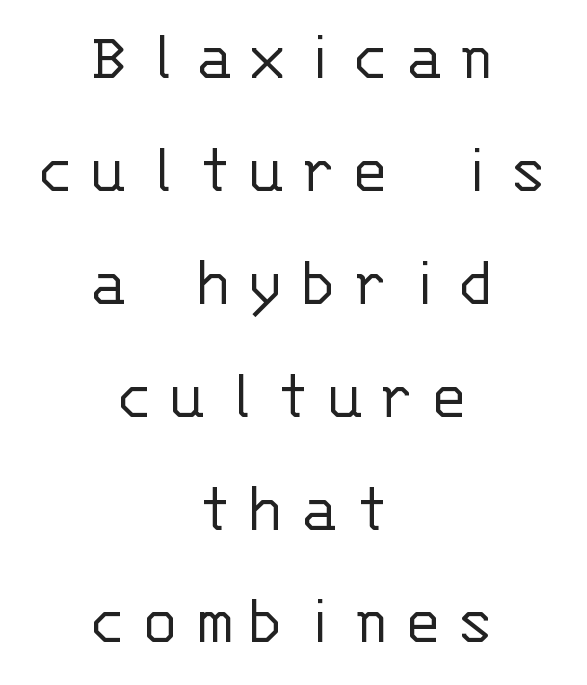
Q: Is the text bold? A: No.
Q: Is the text italic (slanted)? A: No, it is upright.
Q: Is the typeface a serif or a sans-serif typeface? A: Sans-serif.
Q: Is the text underlined? A: No.
Q: How is the paragraph aligned? A: Centered.
Q: Is the spacing between letters normal or unusually wide? A: Unusually wide.
Q: Is the spacing between lines tight, normal or loose? A: Normal.
Q: Width (condensed, normal, or wide)? A: Normal.
Q: Stroke contrast? A: Low.
Q: x-height? A: Large.
Q: Monospaced? A: Yes.
